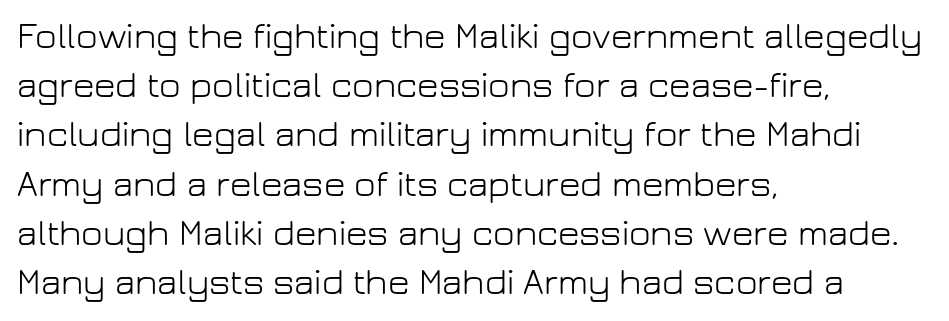
The image shows 37 px light sans-serif type, upright; set left-aligned, normal line spacing (1.33x), normal letter spacing, not underlined; low stroke contrast and a medium x-height.
